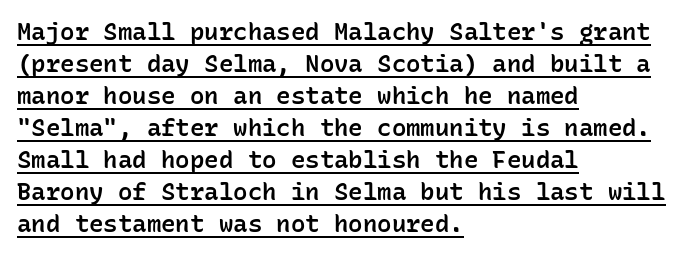
The image shows 24 px text type, upright; set left-aligned, normal line spacing (1.33x), normal letter spacing, underlined.
